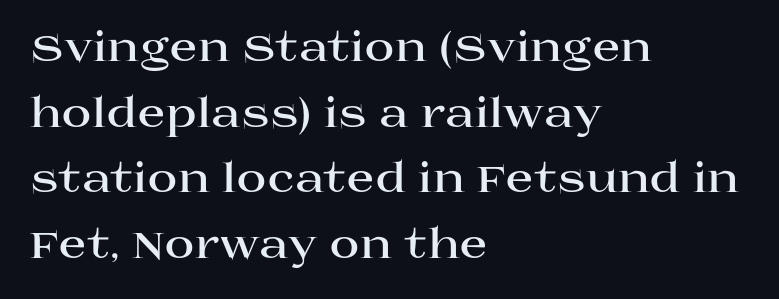
{"serif": "yes", "italic": "no", "bold": "yes", "weight": "bold", "width": "wide", "stroke_contrast": "high", "x_height": "large", "monospaced": "no", "underline": "no", "align": "left", "line_spacing": "normal", "line_spacing_ratio": 1.6, "letter_spacing": "normal", "letter_spacing_em": 0.0, "glyph_px": 41}
